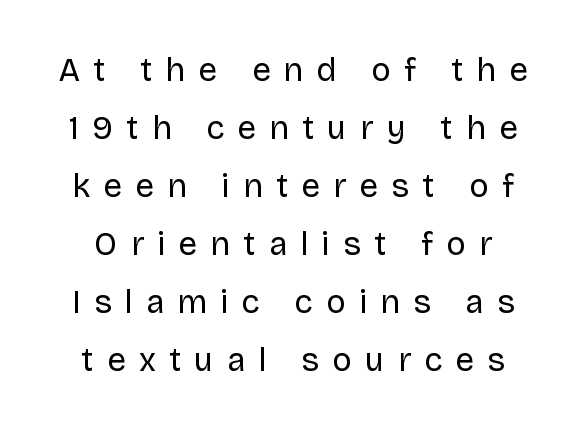
{"serif": "no", "italic": "no", "bold": "no", "weight": "regular", "width": "normal", "stroke_contrast": "low", "x_height": "large", "monospaced": "no", "underline": "no", "line_spacing_ratio": 1.76, "letter_spacing": "wide", "letter_spacing_em": 0.4, "glyph_px": 33}
